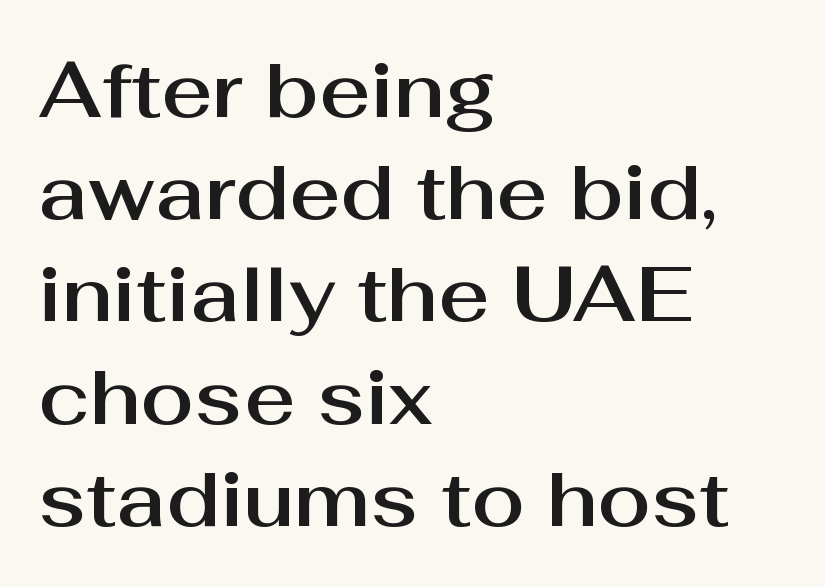
The image shows 78 px sans-serif type, upright; set left-aligned, normal line spacing (1.31x), normal letter spacing, not underlined; medium stroke contrast and a medium x-height.
